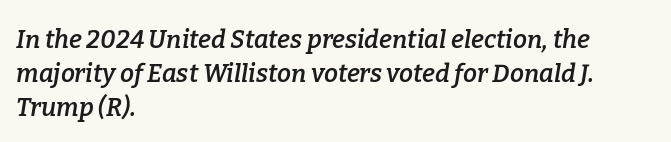
{"italic": "yes", "lean": "right", "slant_degrees": 9, "bold": "semi", "underline": "no", "align": "left", "line_spacing": "normal", "line_spacing_ratio": 1.36, "letter_spacing": "normal", "letter_spacing_em": 0.0, "glyph_px": 25}
